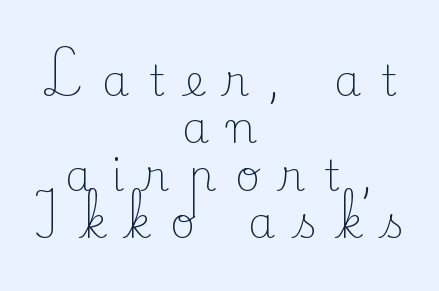
The rendering shows small feet on the letterforms — a serif design. Observe the wide spacing: letters keep a clear distance from each other. If you measured baseline to baseline, you'd find a short distance. Horizontally, the lines are justified to the midpoint only. No extra ink here — the face is not bold. Any mark beneath the type? The region is blank.
